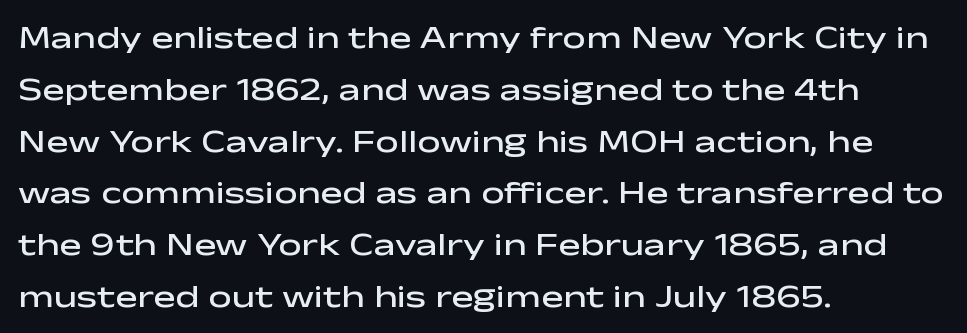
Left-aligned paragraph, ragged on the right. Any mark beneath the type? The region is blank. Vertical strokes here are truly vertical. The leading is moderate, giving the passage an even texture. Compared with typical body copy, the letter spacing here is the same. Typesetter's note: demi weight, one step under bold.
